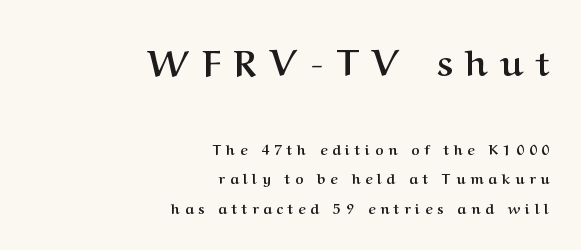
{"serif": "yes", "italic": "no", "bold": "yes", "weight": "semibold", "width": "normal", "stroke_contrast": "medium", "x_height": "medium", "monospaced": "no", "underline": "no", "align": "right", "line_spacing": "loose", "line_spacing_ratio": 2.11, "letter_spacing": "wide", "letter_spacing_em": 0.35, "larger_block": "first", "size_ratio": 2.57, "glyph_px": 36}
